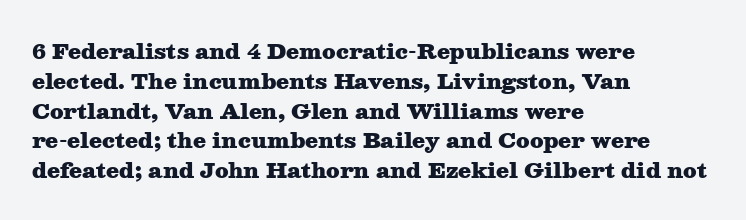
{"italic": "no", "bold": "yes", "underline": "no", "align": "left", "line_spacing": "normal", "line_spacing_ratio": 1.42, "letter_spacing": "normal", "letter_spacing_em": 0.0, "glyph_px": 21}
